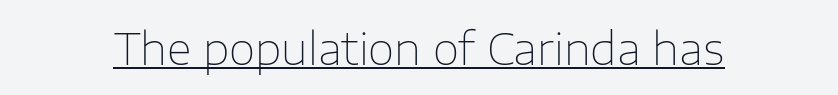
The passage shown is typeset with a sans-serif family. Caption: lettering with a line underneath. Compared with a typical body face, this is equally light or lighter still. Each word holds together tightly as a unit, with standard inter-letter gaps. Tall strokes in this sample are plumb rather than angled. Character widths vary here, with narrow letters taking less room than wide ones.
